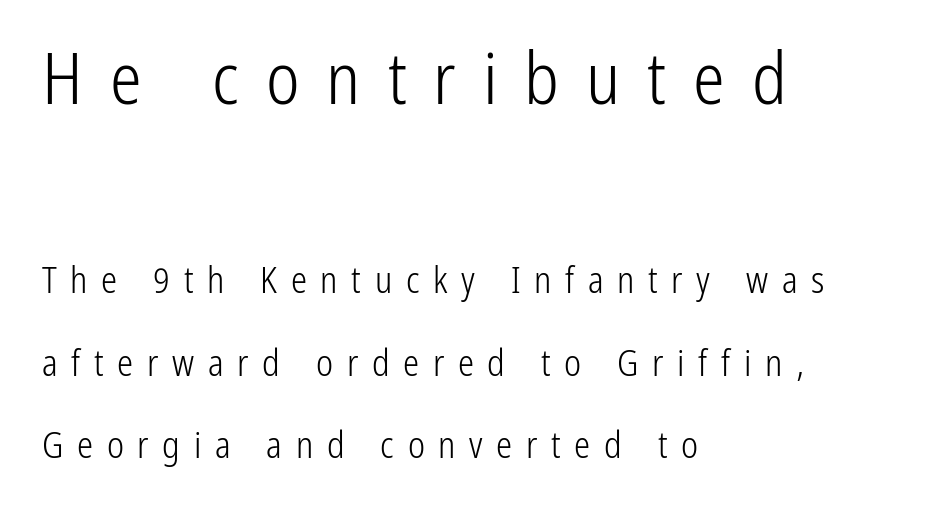
The image shows 71 px light, condensed sans-serif type, upright; set left-aligned, loose line spacing (2.29x), unusually wide letter spacing (+0.38 em), not underlined; the first (top) block is 1.97x larger; low stroke contrast and a medium x-height.
